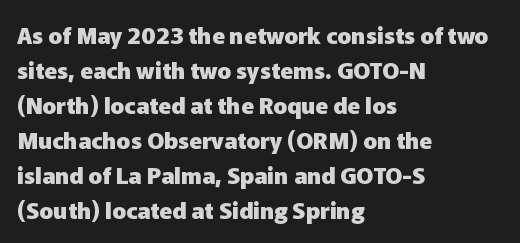
{"italic": "no", "bold": "yes", "underline": "no", "align": "left", "line_spacing": "normal", "line_spacing_ratio": 1.52, "letter_spacing": "normal", "letter_spacing_em": 0.0, "glyph_px": 23}
